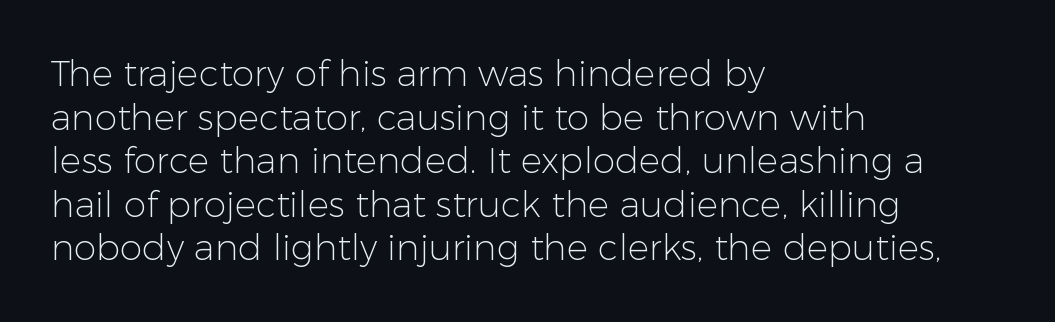
Q: Is the text bold? A: No.
Q: Is the text italic (slanted)? A: No, it is upright.
Q: Is the typeface a serif or a sans-serif typeface? A: Sans-serif.
Q: Is the text underlined? A: No.
Q: How is the paragraph aligned? A: Left-aligned.
Q: Is the spacing between letters normal or unusually wide? A: Normal.
Q: Width (condensed, normal, or wide)? A: Normal.
Q: Stroke contrast? A: Low.
Q: x-height? A: Medium.
Q: Monospaced? A: No.
